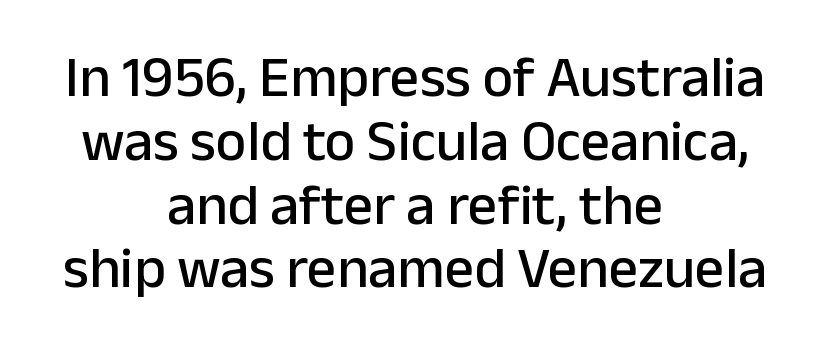
Q: Is the text italic (slanted)? A: No, it is upright.
Q: Is the typeface a serif or a sans-serif typeface? A: Sans-serif.
Q: Is the text underlined? A: No.
Q: How is the paragraph aligned? A: Centered.
Q: Is the spacing between letters normal or unusually wide? A: Normal.
Q: Is the spacing between lines tight, normal or loose? A: Tight.
Q: Width (condensed, normal, or wide)? A: Normal.
Q: Stroke contrast? A: Low.
Q: x-height? A: Medium.
Q: Monospaced? A: No.
